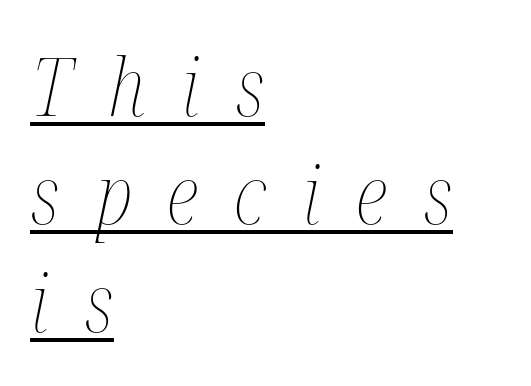
Yep, that's italic — everything's leaning. Display-style spreading of the glyphs; the letterfit is very open. Left-aligned paragraph, ragged on the right. The characters are drawn with everyday or finer stroke widths.
